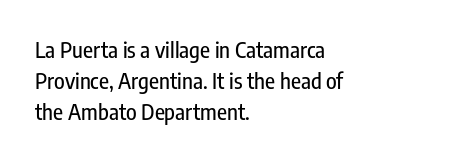
Q: Is the text italic (slanted)? A: No, it is upright.
Q: Is the text underlined? A: No.
Q: How is the paragraph aligned? A: Left-aligned.
Q: Is the spacing between letters normal or unusually wide? A: Normal.
Q: Is the spacing between lines tight, normal or loose? A: Normal.
